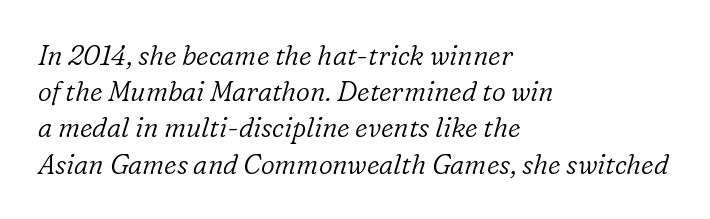
Inter-character spacing is left at the font's built-in metrics. The compositor pushed each line to the left boundary. Vertical spacing — default. Stems and bowls with no extra thickness — not bold. Italic? Definitely — the glyphs are oblique. The zone under the glyphs is completely vacant.
